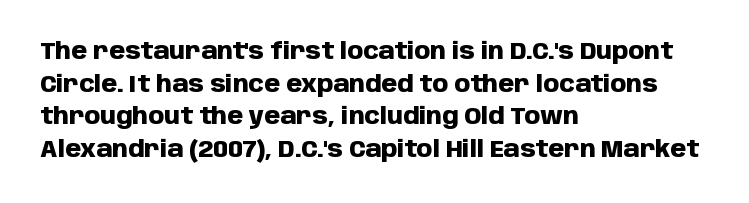
Here the glyphs are tracked normally, forming tight word shapes. One-word summary of the alignment: left. In terms of posture, this sample is upright. Notice how thick the strokes are: this is what a full bold looks like. The lines sit at an ordinary, default distance from one another.
